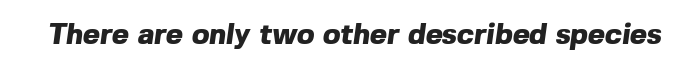
Q: Is the text bold? A: Yes.
Q: Is the typeface a serif or a sans-serif typeface? A: Sans-serif.
Q: Is the text underlined? A: No.
Q: Is the spacing between letters normal or unusually wide? A: Normal.
Q: Width (condensed, normal, or wide)? A: Normal.
Q: x-height? A: Medium.
Q: Monospaced? A: No.
